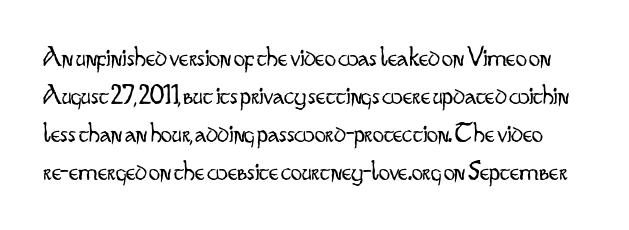
The font sits on the lighter half of the weight spectrum, regular included. This rendering employs a face without finishing strokes, i.e., a sans-serif. Each row of text sits above clean, open space. Character widths vary here, with narrow letters taking less room than wide ones.
